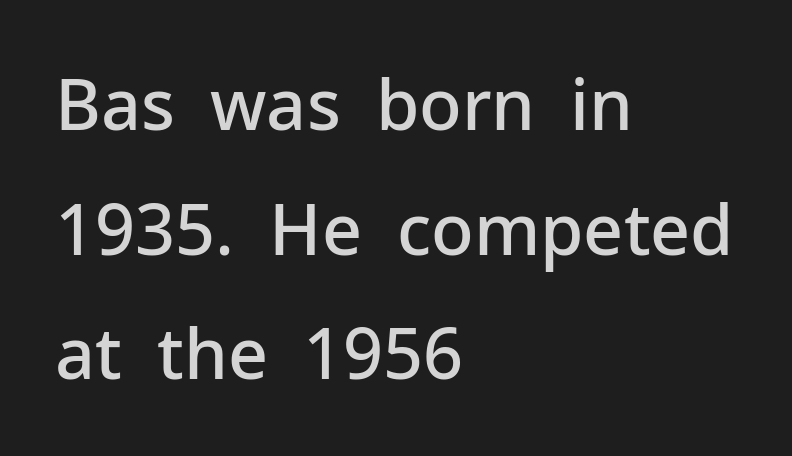
{"serif": "no", "italic": "no", "bold": "semi", "weight": "semibold", "width": "normal", "stroke_contrast": "low", "x_height": "medium", "monospaced": "no", "underline": "no", "align": "left", "line_spacing_ratio": 1.78, "letter_spacing": "normal", "letter_spacing_em": 0.0, "glyph_px": 70}
